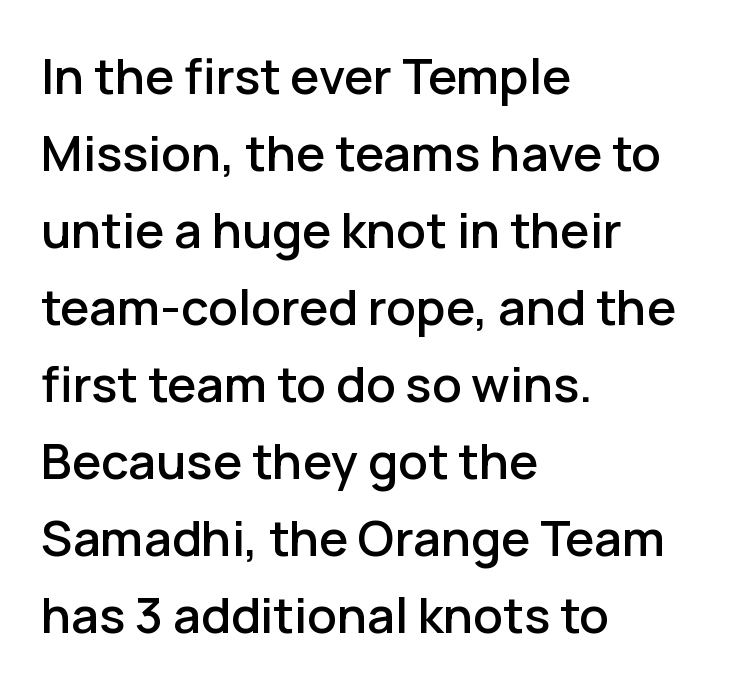
The image shows 49 px sans-serif type, upright; set left-aligned, normal line spacing (1.57x), normal letter spacing, not underlined; low stroke contrast and a medium x-height.
